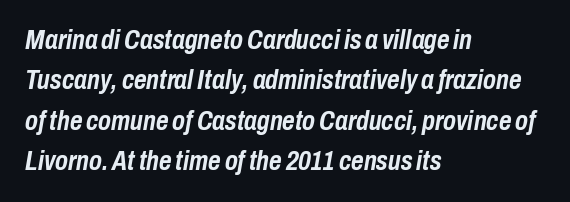
{"italic": "yes", "lean": "right", "slant_degrees": 10, "bold": "yes", "underline": "no", "align": "left", "line_spacing": "normal", "line_spacing_ratio": 1.5, "letter_spacing": "normal", "letter_spacing_em": 0.0, "glyph_px": 27}
